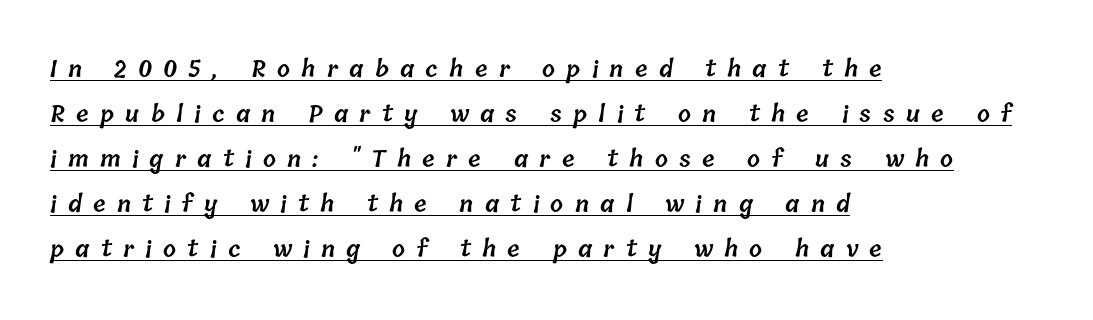
One-word summary of the alignment: left. The sample's only ornament is a line tracing under the words. As a designer I'd log this as weight 600, semibold. The rendering uses a large line-height, opening up the rows.
